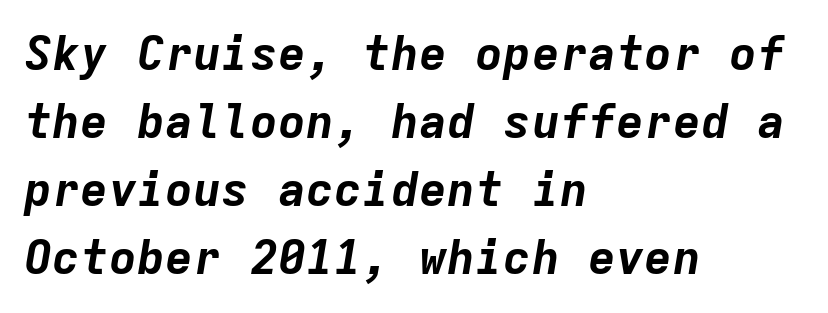
This rendering features lettering with no underline. The passage shown is typed in a monospace face where columns stay perfectly aligned. The block of text has a typical density, with ordinary space between rows. Observe the lean: these are italic letterforms. Is the letter spacing exaggerated? No — it looks like the ordinary default. Reading down the block, your eye returns to a fixed left position each line.
